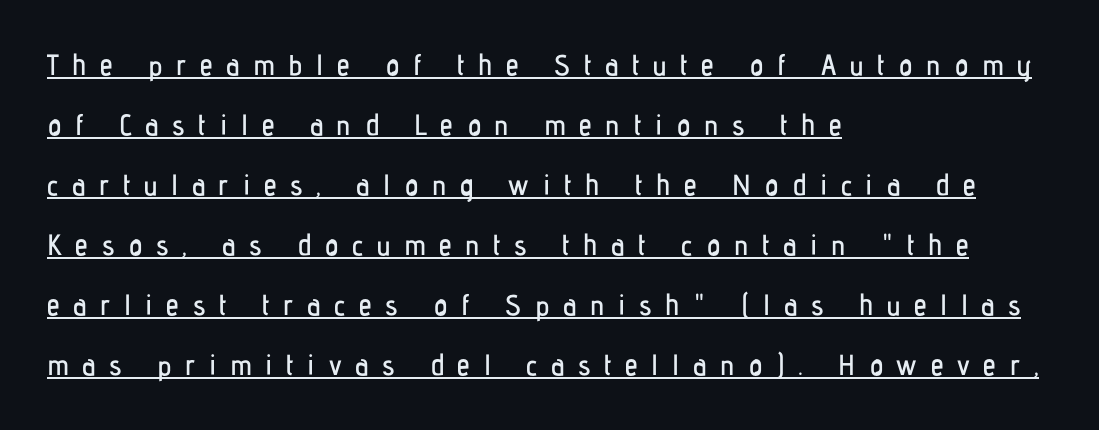
Q: Is the text italic (slanted)? A: No, it is upright.
Q: Is the typeface a serif or a sans-serif typeface? A: Sans-serif.
Q: Is the text underlined? A: Yes.
Q: How is the paragraph aligned? A: Left-aligned.
Q: Is the spacing between letters normal or unusually wide? A: Unusually wide.
Q: Is the spacing between lines tight, normal or loose? A: Loose.
Q: Width (condensed, normal, or wide)? A: Condensed.
Q: Stroke contrast? A: Low.
Q: x-height? A: Medium.
Q: Monospaced? A: No.
